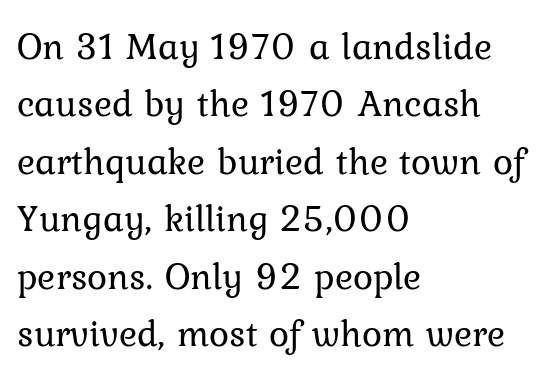
Q: Is the text bold? A: No.
Q: Is the text italic (slanted)? A: No, it is upright.
Q: Is the typeface a serif or a sans-serif typeface? A: Serif.
Q: Is the text underlined? A: No.
Q: How is the paragraph aligned? A: Left-aligned.
Q: Is the spacing between letters normal or unusually wide? A: Normal.
Q: Is the spacing between lines tight, normal or loose? A: Normal.
Q: Width (condensed, normal, or wide)? A: Normal.
Q: Stroke contrast? A: Low.
Q: x-height? A: Medium.
Q: Monospaced? A: No.
